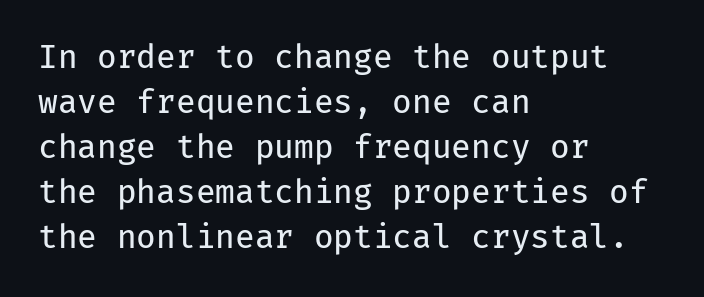
Letters have the restrained weight of plain body copy at most. Think of a typewriter: that constant character pitch is what you see here. Beneath every word, the page is bare. The passage shown stacks its lines at a standard gap.
